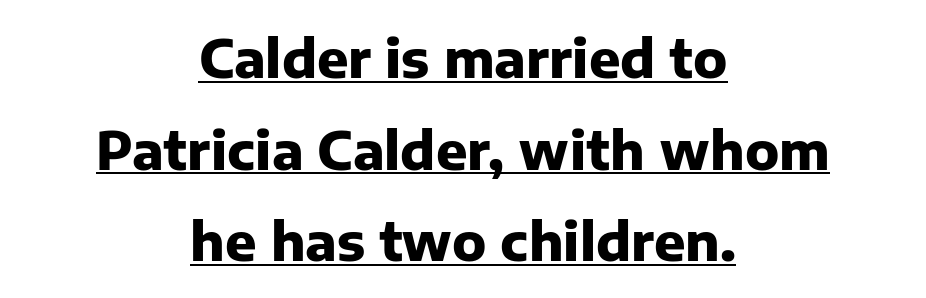
{"serif": "no", "italic": "no", "bold": "yes", "weight": "heavy", "width": "normal", "stroke_contrast": "low", "x_height": "medium", "monospaced": "no", "underline": "yes", "align": "center", "line_spacing_ratio": 1.76, "letter_spacing": "normal", "letter_spacing_em": 0.0, "glyph_px": 52}
